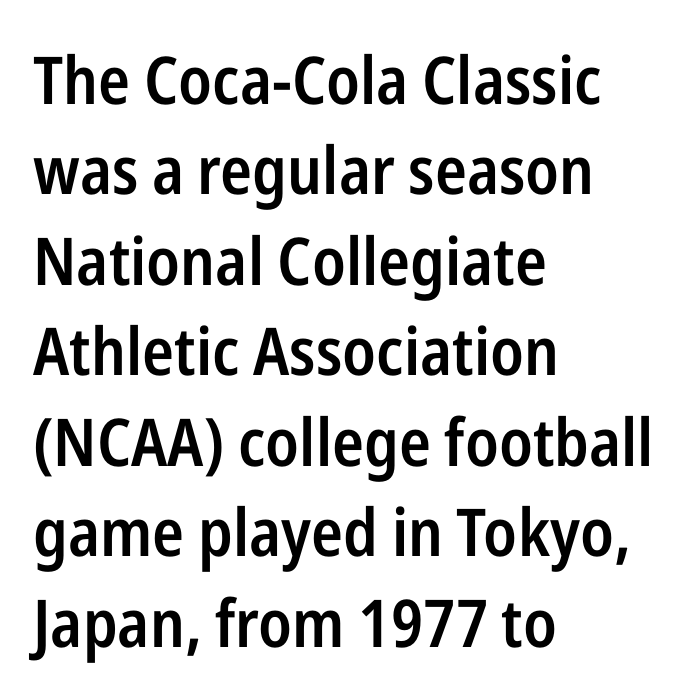
The lettering holds an erect, upright posture throughout. Rule under the text: the space is simply empty. The tracking reads as untouched default to a designer's eye. Typographic density is moderately raised because the face is semibold. Quick note: interline space is typical. The characters display no serif detailing; their extremities are plain.
